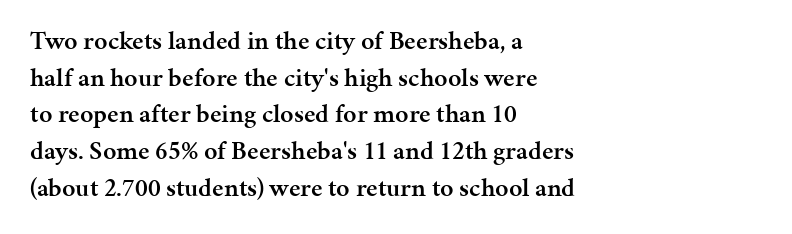
The image shows 26 px text type, upright; set left-aligned, normal line spacing (1.41x), normal letter spacing, not underlined.
